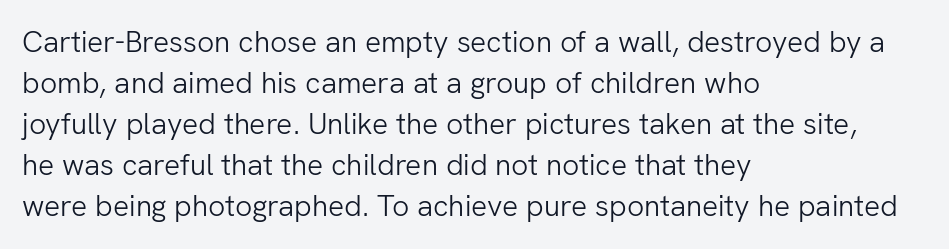
The image shows 30 px light sans-serif type, upright; set left-aligned, normal line spacing (1.37x), normal letter spacing, not underlined; low stroke contrast and a medium x-height.
